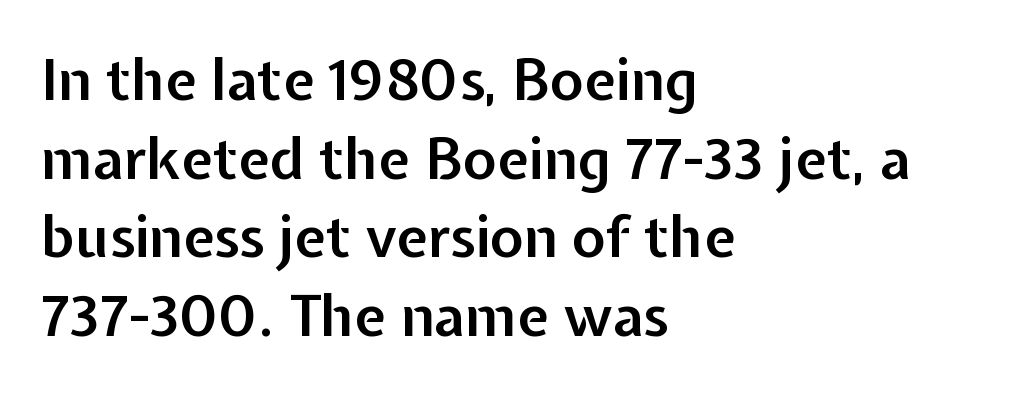
The image shows 57 px semibold sans-serif type, upright; set left-aligned, normal line spacing (1.38x), normal letter spacing, not underlined; low stroke contrast and a medium x-height.
